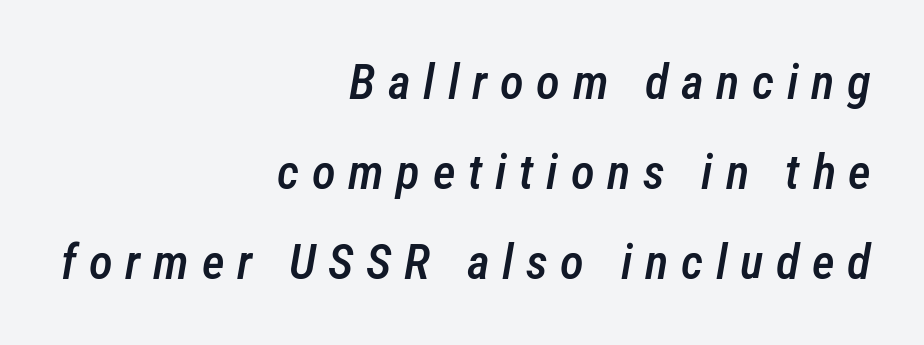
The string is rendered with underlining switched off. These lines are set flush right with a ragged left edge. In terms of posture, this sample is oblique. A typesetter would call this proportional, since set widths differ per character. In terms of letterspacing, this is a distinctly airy, spread setting. On the weight axis this lands at semibold, roughly 600.
